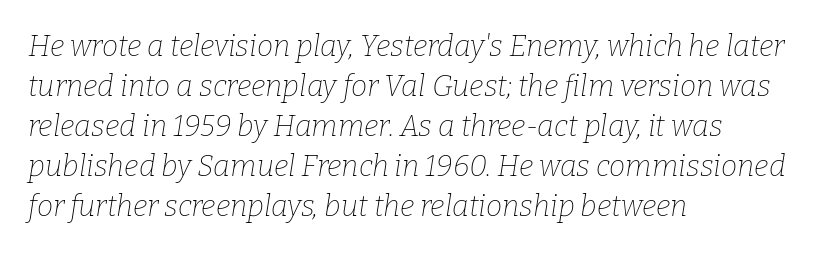
{"serif": "yes", "italic": "yes", "lean": "right", "slant_degrees": 9, "bold": "no", "weight": "thin", "width": "normal", "stroke_contrast": "low", "x_height": "medium", "monospaced": "no", "underline": "no", "align": "left", "line_spacing": "normal", "line_spacing_ratio": 1.38, "letter_spacing": "normal", "letter_spacing_em": 0.0, "glyph_px": 29}
